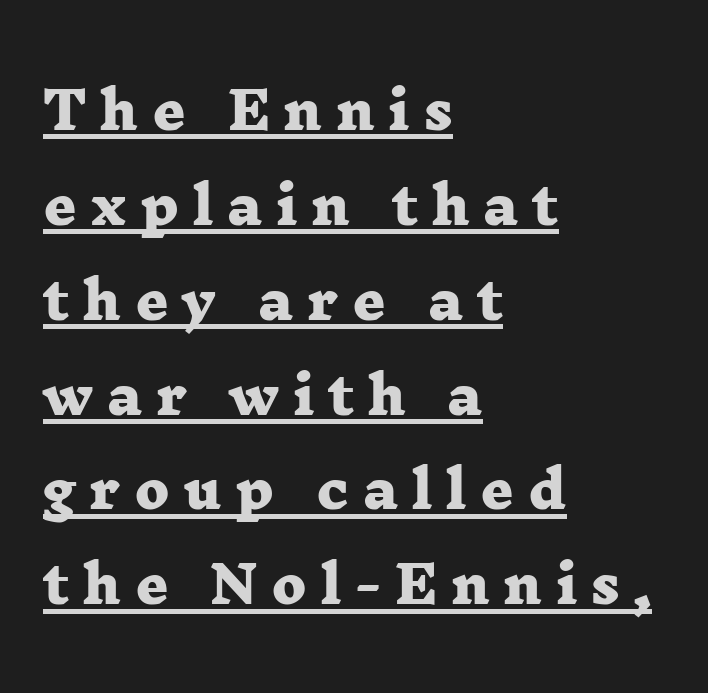
Q: Is the text bold? A: Yes.
Q: Is the typeface a serif or a sans-serif typeface? A: Serif.
Q: Is the text underlined? A: Yes.
Q: How is the paragraph aligned? A: Left-aligned.
Q: Is the spacing between letters normal or unusually wide? A: Unusually wide.
Q: Width (condensed, normal, or wide)? A: Wide.
Q: Stroke contrast? A: Low.
Q: x-height? A: Medium.
Q: Monospaced? A: No.
